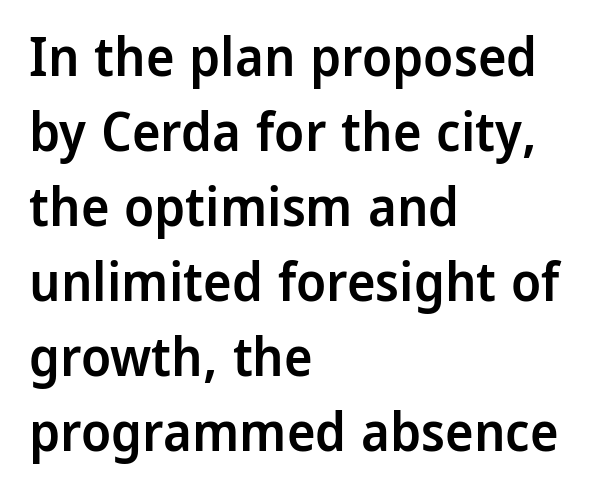
Designer's note — italics off, roman on. This block has exactly the height ordinary leading produces. The characters display no serif detailing; their extremities are plain. Descenders are the only things crossing below the line. These lines carry some extra weight — a demibold, not a full bold. A typesetter would call this zero additional tracking.
